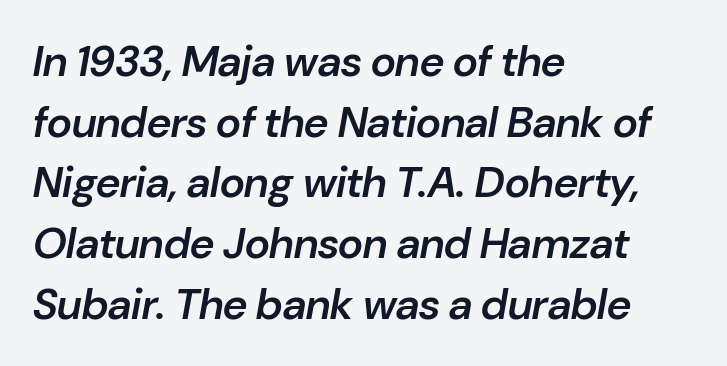
Q: Is the text bold? A: Semi-bold.
Q: Is the text italic (slanted)? A: Yes, it leans right by about 10 degrees.
Q: Is the text underlined? A: No.
Q: How is the paragraph aligned? A: Left-aligned.
Q: Is the spacing between letters normal or unusually wide? A: Normal.
Q: Is the spacing between lines tight, normal or loose? A: Normal.
Q: Width (condensed, normal, or wide)? A: Normal.
Q: Stroke contrast? A: Low.
Q: x-height? A: Medium.
Q: Monospaced? A: No.
